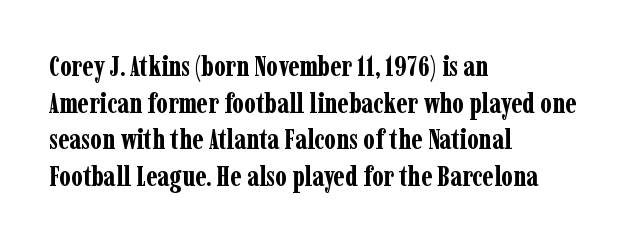
The image shows 28 px bold, condensed serif type, upright; set left-aligned, normal line spacing (1.31x), normal letter spacing, not underlined; low stroke contrast and a medium x-height.
